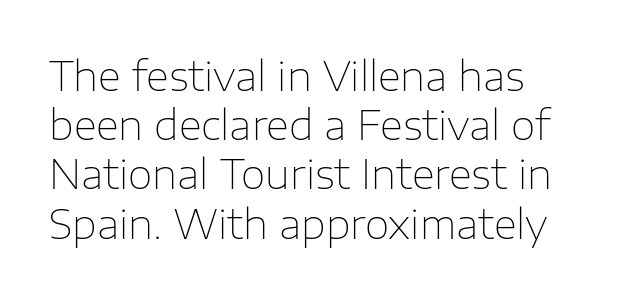
Q: Is the text bold? A: No.
Q: Is the text italic (slanted)? A: No, it is upright.
Q: Is the typeface a serif or a sans-serif typeface? A: Sans-serif.
Q: Is the text underlined? A: No.
Q: How is the paragraph aligned? A: Left-aligned.
Q: Is the spacing between letters normal or unusually wide? A: Normal.
Q: Width (condensed, normal, or wide)? A: Normal.
Q: Stroke contrast? A: Low.
Q: x-height? A: Medium.
Q: Monospaced? A: No.
